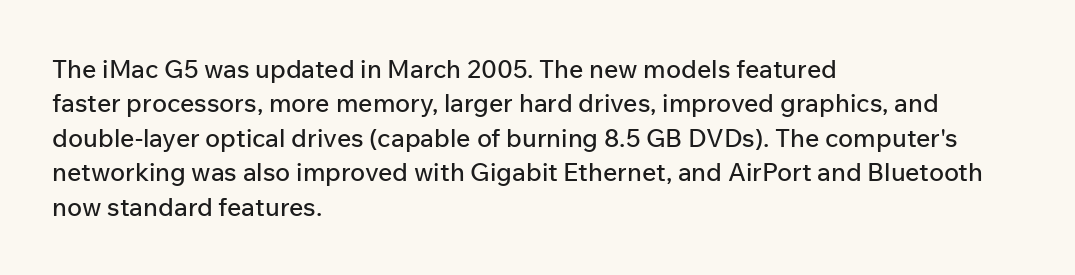
The image shows 25 px text type, upright; set left-aligned, normal line spacing (1.38x), normal letter spacing, not underlined.
